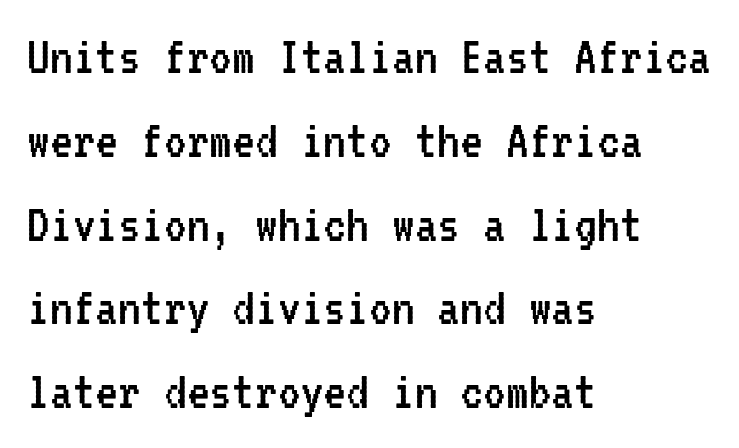
Q: Is the text bold? A: No.
Q: Is the text italic (slanted)? A: No, it is upright.
Q: Is the typeface a serif or a sans-serif typeface? A: Sans-serif.
Q: Is the text underlined? A: No.
Q: How is the paragraph aligned? A: Left-aligned.
Q: Is the spacing between letters normal or unusually wide? A: Normal.
Q: Is the spacing between lines tight, normal or loose? A: Normal.
Q: Width (condensed, normal, or wide)? A: Condensed.
Q: Stroke contrast? A: Low.
Q: x-height? A: Medium.
Q: Monospaced? A: Yes.
